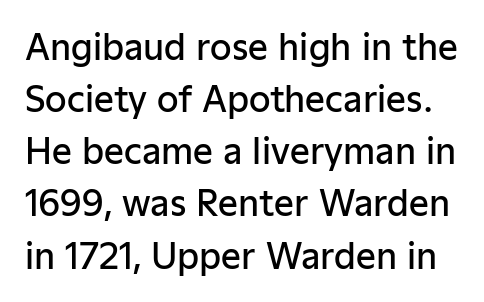
{"serif": "no", "italic": "no", "bold": "semi", "weight": "semibold", "width": "normal", "stroke_contrast": "low", "x_height": "medium", "monospaced": "no", "underline": "no", "line_spacing": "normal", "line_spacing_ratio": 1.49, "letter_spacing": "normal", "letter_spacing_em": 0.0, "glyph_px": 35}
